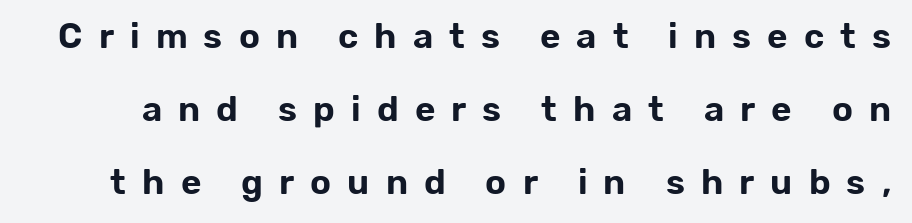
Q: Is the text italic (slanted)? A: No, it is upright.
Q: Is the typeface a serif or a sans-serif typeface? A: Sans-serif.
Q: Is the text underlined? A: No.
Q: Is the spacing between letters normal or unusually wide? A: Unusually wide.
Q: Is the spacing between lines tight, normal or loose? A: Loose.
Q: Width (condensed, normal, or wide)? A: Normal.
Q: Stroke contrast? A: Low.
Q: x-height? A: Medium.
Q: Monospaced? A: No.
